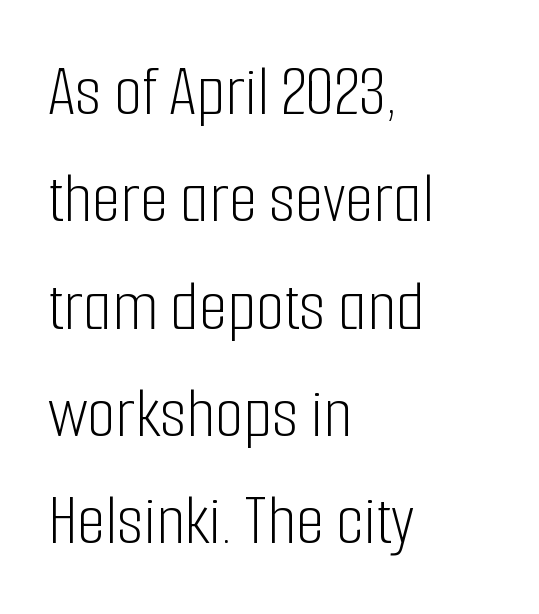
The image shows 73 px light, condensed sans-serif type, upright; set left-aligned, normal line spacing (1.47x), normal letter spacing, not underlined; low stroke contrast and a medium x-height.
